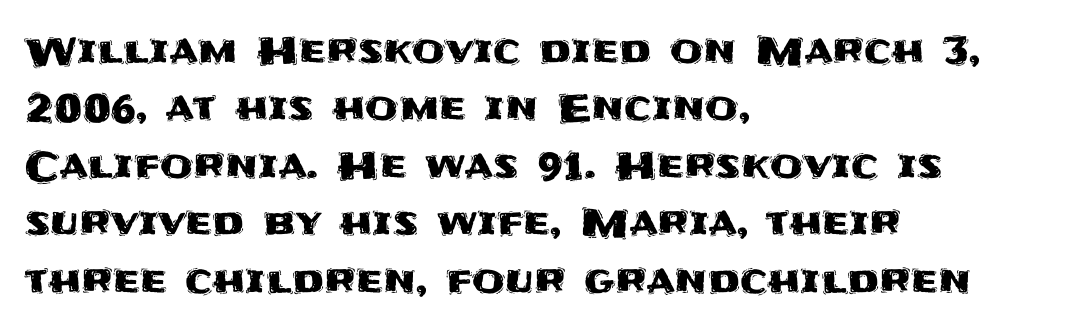
Anything drawn beneath the words? Only blank space. The passage shown is typeset with a sans-serif family. A classic flush-left, rag-right setting is used for this passage. The specimen reads as upright at a glance.
